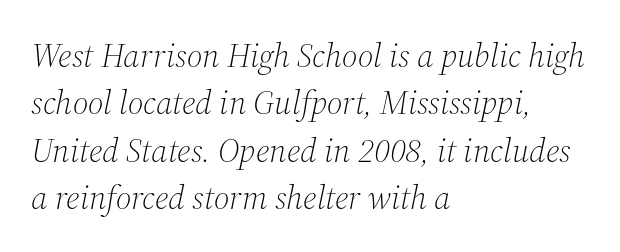
{"serif": "yes", "italic": "yes", "lean": "right", "slant_degrees": 12, "bold": "no", "weight": "light", "width": "normal", "stroke_contrast": "medium", "x_height": "medium", "monospaced": "no", "underline": "no", "align": "left", "line_spacing": "normal", "line_spacing_ratio": 1.39, "letter_spacing": "normal", "letter_spacing_em": 0.0, "glyph_px": 34}
